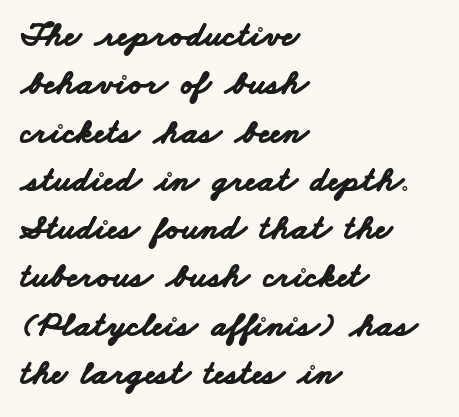
Q: Is the text bold? A: Yes.
Q: Is the typeface a serif or a sans-serif typeface? A: Sans-serif.
Q: Is the text underlined? A: No.
Q: How is the paragraph aligned? A: Left-aligned.
Q: Is the spacing between letters normal or unusually wide? A: Normal.
Q: Is the spacing between lines tight, normal or loose? A: Normal.
Q: Width (condensed, normal, or wide)? A: Wide.
Q: Stroke contrast? A: Low.
Q: x-height? A: Small.
Q: Monospaced? A: No.
